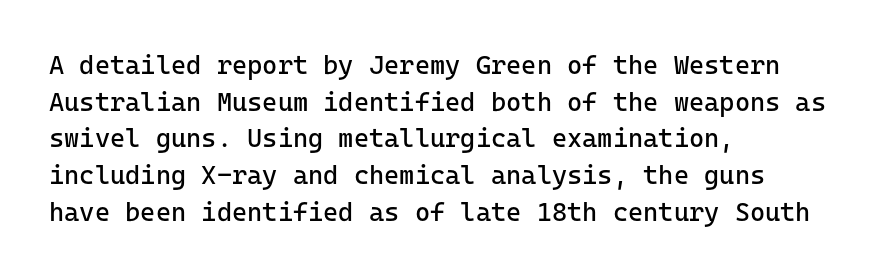
Q: Is the text bold? A: No.
Q: Is the text italic (slanted)? A: No, it is upright.
Q: Is the text underlined? A: No.
Q: How is the paragraph aligned? A: Left-aligned.
Q: Is the spacing between letters normal or unusually wide? A: Normal.
Q: Is the spacing between lines tight, normal or loose? A: Normal.
